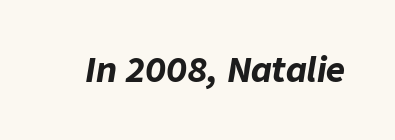
The gaps between neighbouring characters are ordinary and unremarkable. The rendering applies a slant to the glyphs. The passage shown is emphatically bold. The string is rendered with underlining switched off. The rendering uses natural spacing where letterforms have individual widths.
